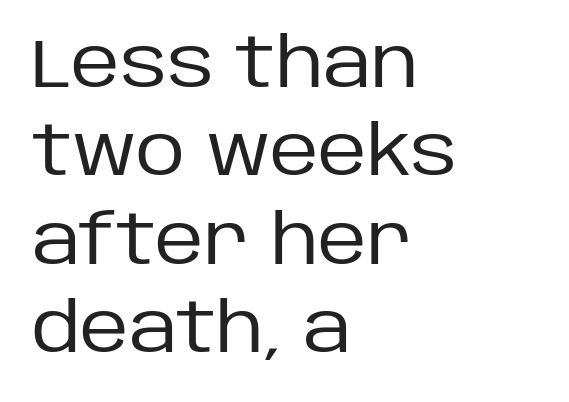
Q: Is the text bold? A: No.
Q: Is the text italic (slanted)? A: No, it is upright.
Q: Is the typeface a serif or a sans-serif typeface? A: Sans-serif.
Q: Is the text underlined? A: No.
Q: How is the paragraph aligned? A: Left-aligned.
Q: Is the spacing between letters normal or unusually wide? A: Normal.
Q: Is the spacing between lines tight, normal or loose? A: Normal.
Q: Width (condensed, normal, or wide)? A: Normal.
Q: Stroke contrast? A: Low.
Q: x-height? A: Large.
Q: Monospaced? A: No.
